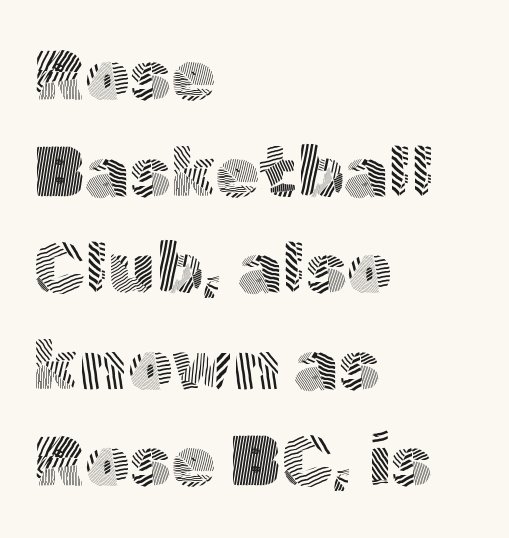
No extra ink here — the face is not bold. The passage shown has conventional tracking throughout. The text was rendered using a sans face with plain stroke endings. The passage shown is typed in a proportional face where columns would drift.
